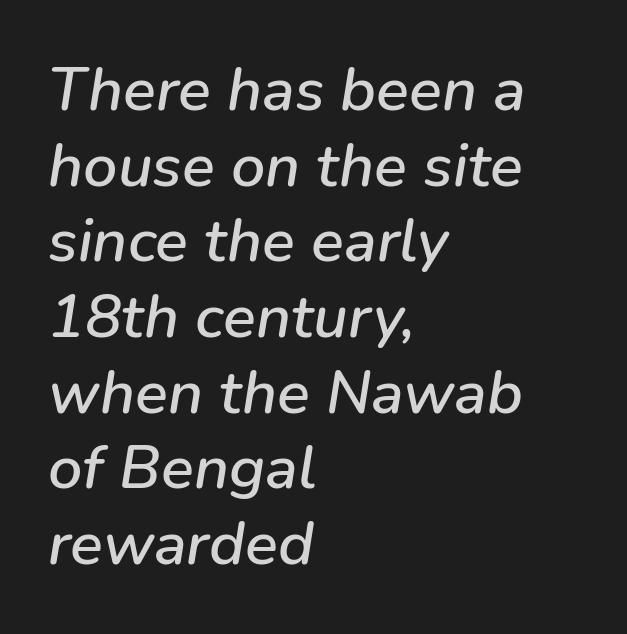
Q: Is the text italic (slanted)? A: Yes, it leans right by about 9 degrees.
Q: Is the text underlined? A: No.
Q: How is the paragraph aligned? A: Left-aligned.
Q: Is the spacing between letters normal or unusually wide? A: Normal.
Q: Width (condensed, normal, or wide)? A: Normal.
Q: Stroke contrast? A: Low.
Q: x-height? A: Medium.
Q: Monospaced? A: No.
